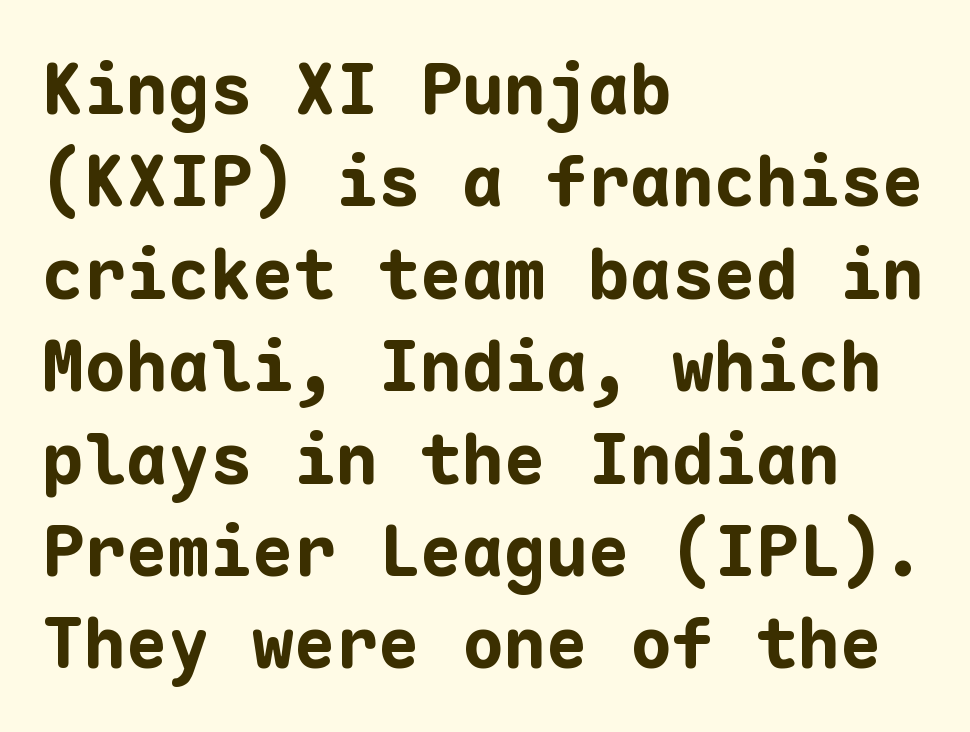
Observe the absence of serifs on each vertical stroke in this sample. The lettering stays uniformly vertical, giving the passage a roman look. Pretty heavy lettering here — definitely bold. The strip under each line holds only bare page. These lines are rendered in a fixed-pitch font.
